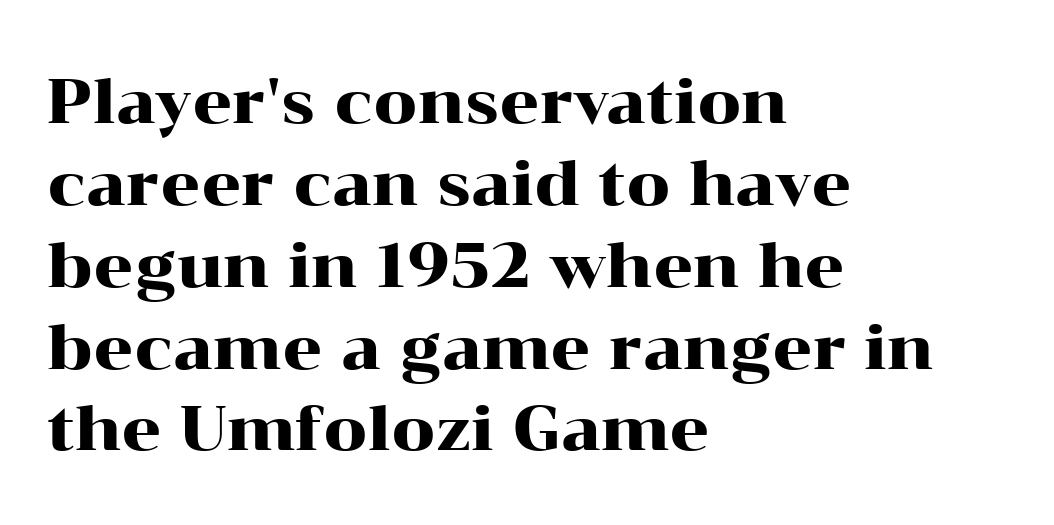
{"serif": "yes", "italic": "no", "width": "wide", "stroke_contrast": "high", "x_height": "medium", "monospaced": "no", "underline": "no", "align": "left", "line_spacing": "normal", "line_spacing_ratio": 1.32, "letter_spacing": "normal", "letter_spacing_em": 0.0, "glyph_px": 62}
